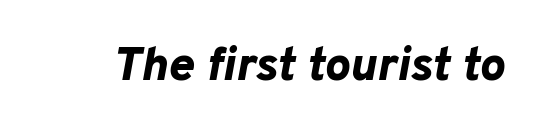
Italic: yes, the glyphs are oblique. The letters advance in unequal steps, a hallmark of proportional type. The letters sit at their default tracking, neither squeezed nor spread. Each row of text sits above clean, open space. Pretty heavy lettering here — definitely bold.
